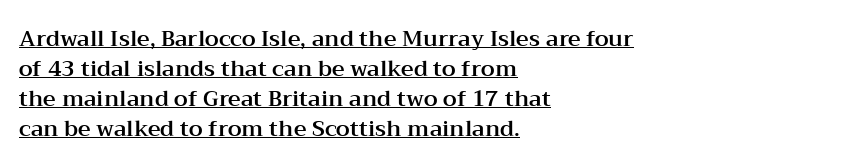
{"italic": "no", "underline": "yes", "align": "left", "line_spacing": "normal", "line_spacing_ratio": 1.37, "letter_spacing": "normal", "letter_spacing_em": 0.0, "glyph_px": 22}
